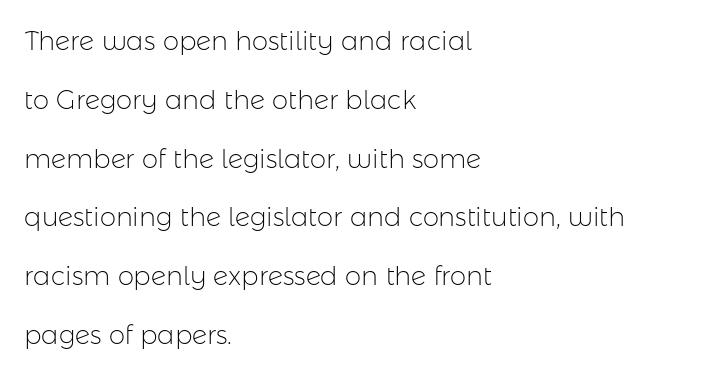
Caption: multi-line text, flush left, ragged right. Check the space under the baseline: it is left empty. Heft: none added — not bold. This block would shrink considerably if given ordinary leading; it's expanded now. The horizontal fit of the characters is conventional and even.
